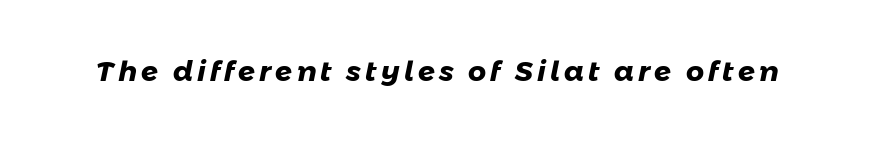
The image shows 28 px heavy sans-serif type; set not underlined; low stroke contrast and a medium x-height.
